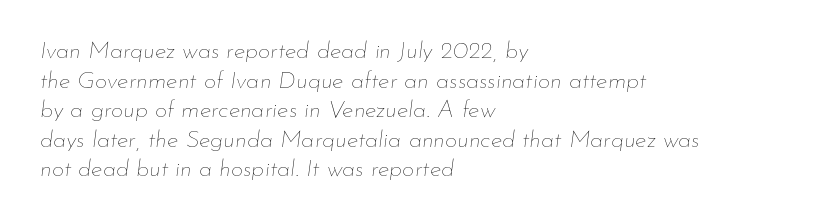
The image shows 24 px text type, italic (leaning right); set left-aligned, line spacing 1.23x, normal letter spacing, not underlined.
